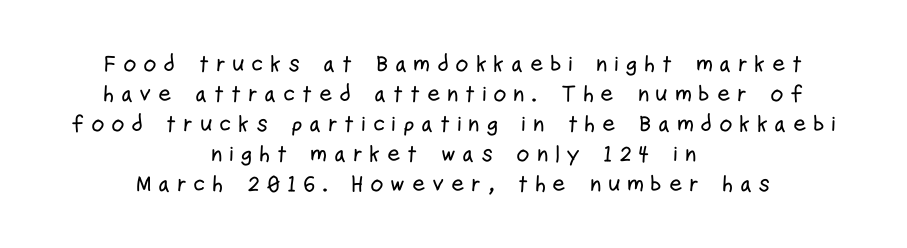
The image shows 23 px text type, upright; set centered, normal line spacing (1.3x), unusually wide letter spacing (+0.28 em), not underlined.
